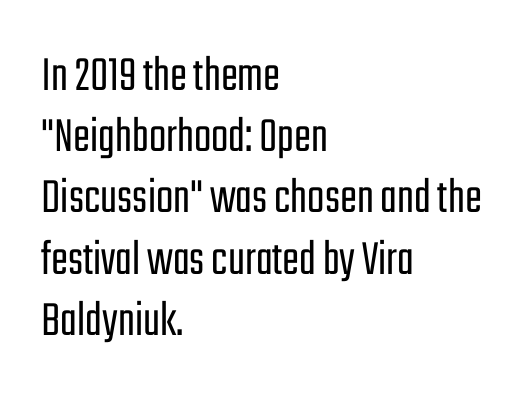
Left-aligned paragraph, ragged on the right. This sample has the flowing, uneven cadence of proportional lettering. The specimen reads as upright at a glance. The zone under the glyphs is completely vacant. Does the type have serifs? No, each stem ends abruptly.
